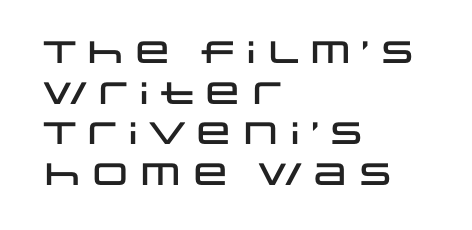
{"serif": "no", "italic": "no", "width": "wide", "stroke_contrast": "low", "x_height": "large", "monospaced": "no", "underline": "no", "align": "left", "line_spacing": "normal", "line_spacing_ratio": 1.31, "letter_spacing": "normal", "letter_spacing_em": 0.0, "glyph_px": 31}
